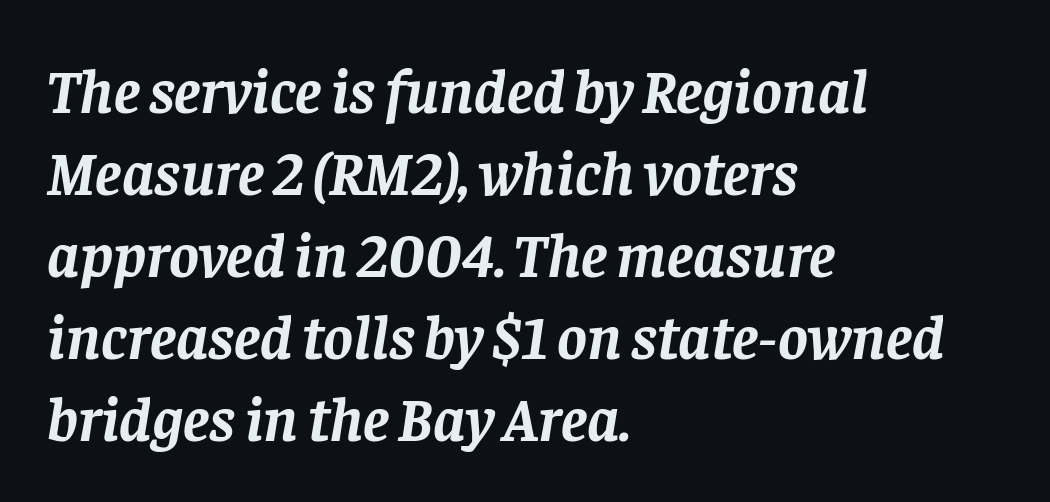
{"serif": "yes", "italic": "yes", "lean": "right", "slant_degrees": 8, "bold": "yes", "weight": "semibold", "width": "normal", "stroke_contrast": "low", "x_height": "large", "monospaced": "no", "underline": "no", "align": "left", "line_spacing": "normal", "line_spacing_ratio": 1.3, "letter_spacing": "normal", "letter_spacing_em": 0.0, "glyph_px": 63}
